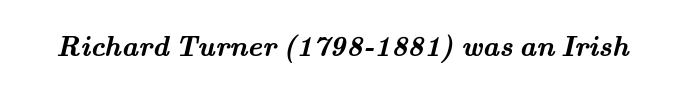
{"serif": "yes", "bold": "yes", "weight": "semibold", "width": "wide", "stroke_contrast": "medium", "x_height": "small", "monospaced": "no", "underline": "no", "letter_spacing": "normal", "letter_spacing_em": 0.0, "glyph_px": 28}
